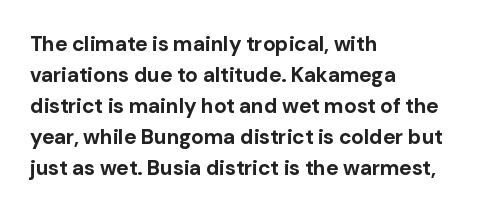
These lines keep a tight, regular rhythm from letter to letter. The typesetting leans heavy: a genuine bold. Line beginnings align vertically; line endings do not. If you drew a line through each stem, it would be perfectly vertical. Letters rest on an invisible, unmarked baseline.
